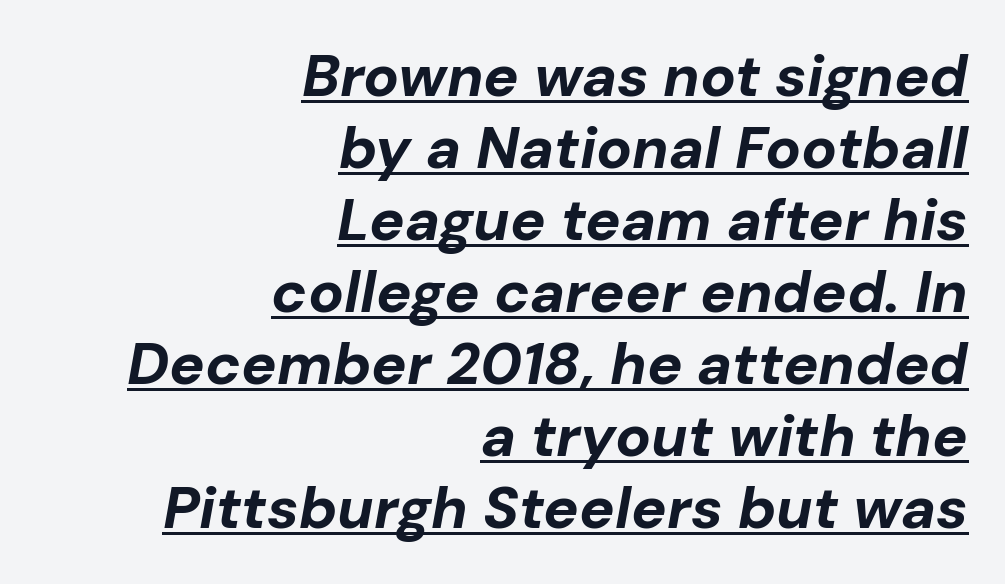
The image shows 59 px bold type, italic (leaning right); set right-aligned, line spacing 1.22x, normal letter spacing, underlined; low stroke contrast and a medium x-height.
